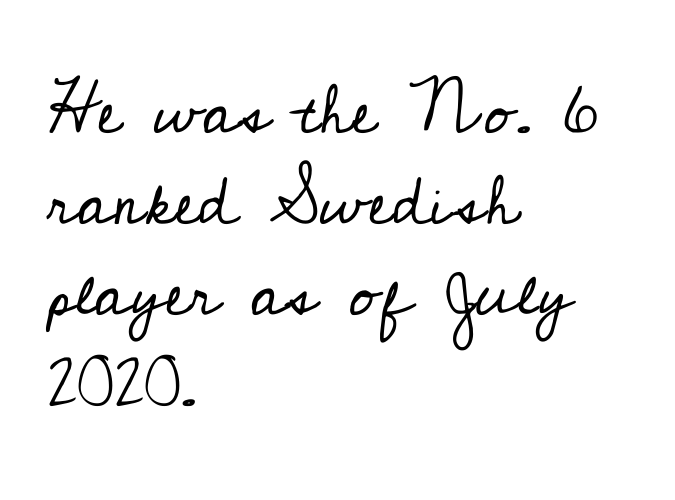
Q: Is the text bold? A: No.
Q: Is the text italic (slanted)? A: Yes.
Q: Is the typeface a serif or a sans-serif typeface? A: Serif.
Q: Is the text underlined? A: No.
Q: How is the paragraph aligned? A: Left-aligned.
Q: Is the spacing between letters normal or unusually wide? A: Normal.
Q: Is the spacing between lines tight, normal or loose? A: Normal.
Q: Width (condensed, normal, or wide)? A: Normal.
Q: Stroke contrast? A: Low.
Q: x-height? A: Small.
Q: Monospaced? A: No.
